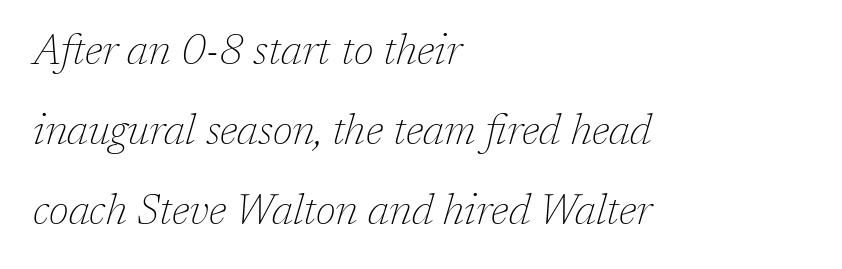
Style check: oblique. Caption: multi-line text, flush left, ragged right. Spacing verdict: proportional, widths tailored to each character. Airy leading.
